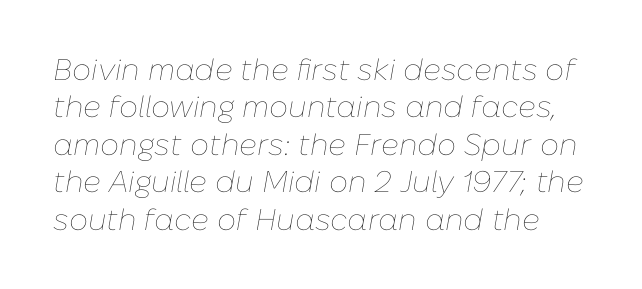
Here the designer chose a conventional face with non-uniform glyph widths. Italic? Definitely — the glyphs are oblique. Weight: not bold — regular or lighter. Here the glyphs are tracked normally, forming tight word shapes. Check the space under the baseline: it is left empty.
